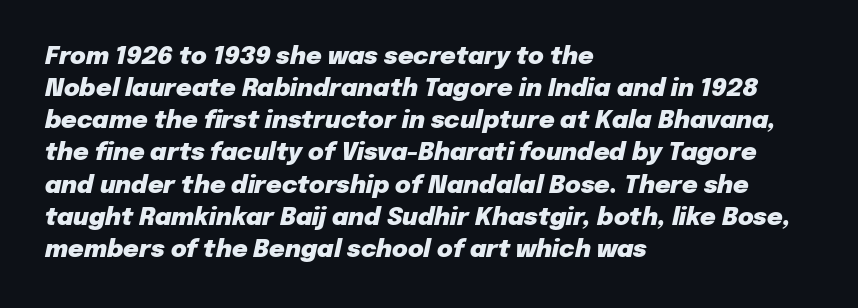
Q: Is the text bold? A: Yes.
Q: Is the text italic (slanted)? A: Yes, it leans right by about 12 degrees.
Q: Is the text underlined? A: No.
Q: How is the paragraph aligned? A: Left-aligned.
Q: Is the spacing between letters normal or unusually wide? A: Normal.
Q: Is the spacing between lines tight, normal or loose? A: Normal.
